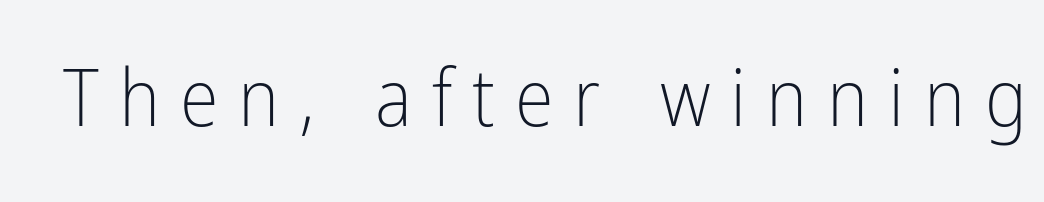
Rule under the text: the space is simply empty. How are the letters spaced? Widely, with obvious added tracking. Counters stay open thanks to moderate or lighter strokes. A typesetter would call this proportional, since set widths differ per character. The glyphs in this specimen are sans serif. Designer's note — italics off, roman on.
